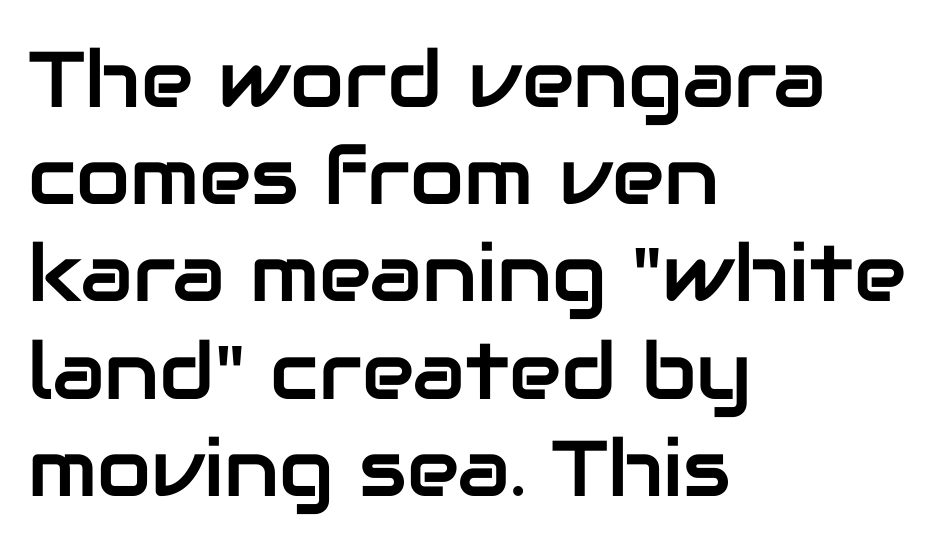
Q: Is the text italic (slanted)? A: No, it is upright.
Q: Is the typeface a serif or a sans-serif typeface? A: Sans-serif.
Q: Is the text underlined? A: No.
Q: How is the paragraph aligned? A: Left-aligned.
Q: Is the spacing between letters normal or unusually wide? A: Normal.
Q: Width (condensed, normal, or wide)? A: Normal.
Q: Stroke contrast? A: Low.
Q: x-height? A: Medium.
Q: Monospaced? A: No.
